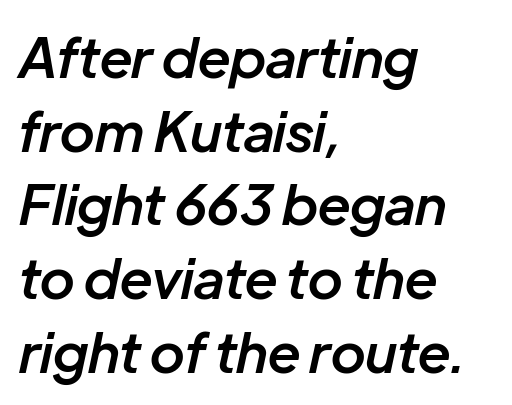
Q: Is the text bold? A: Semi-bold.
Q: Is the text italic (slanted)? A: Yes, it leans right by about 12 degrees.
Q: Is the text underlined? A: No.
Q: How is the paragraph aligned? A: Left-aligned.
Q: Is the spacing between letters normal or unusually wide? A: Normal.
Q: Is the spacing between lines tight, normal or loose? A: Normal.
Q: Width (condensed, normal, or wide)? A: Normal.
Q: Stroke contrast? A: Low.
Q: x-height? A: Medium.
Q: Monospaced? A: No.
